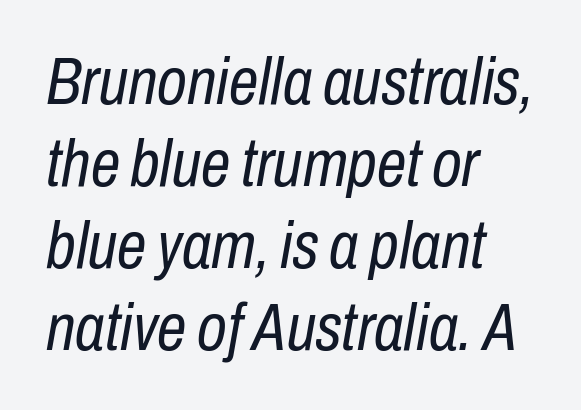
The image shows 66 px regular-weight, condensed type, italic (leaning right); set left-aligned, line spacing 1.24x, normal letter spacing, not underlined; low stroke contrast and a medium x-height.
